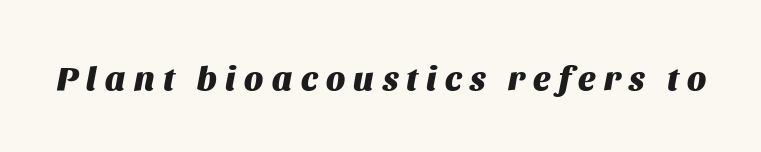
The image shows 34 px heavy type, italic (leaning right); set unusually wide letter spacing (+0.25 em), not underlined; medium stroke contrast and a large x-height.
